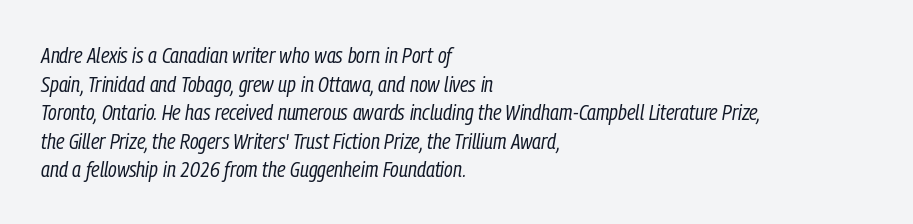
{"italic": "yes", "lean": "right", "slant_degrees": 9, "bold": "no", "underline": "no", "align": "left", "line_spacing": "normal", "line_spacing_ratio": 1.3, "letter_spacing": "normal", "letter_spacing_em": 0.0, "glyph_px": 22}
